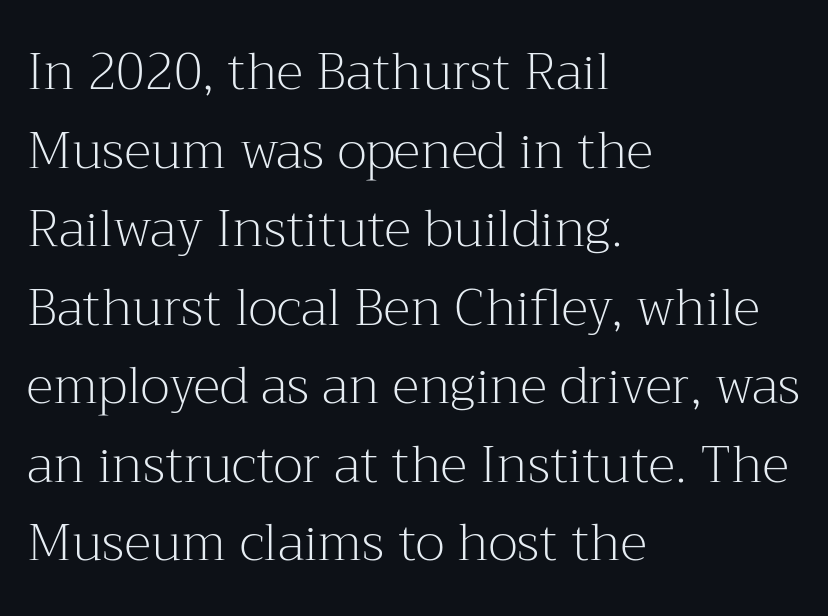
The letters carry serifs — small finishing strokes at the ends of their stems. Anything drawn beneath the words? Only blank space. Style check: upright. The face used here is rendered with its standard letterfit. Caption: multi-line text, flush left, ragged right.
